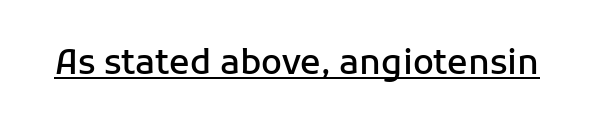
Q: Is the text bold? A: Semi-bold.
Q: Is the text italic (slanted)? A: No, it is upright.
Q: Is the typeface a serif or a sans-serif typeface? A: Sans-serif.
Q: Is the text underlined? A: Yes.
Q: Is the spacing between letters normal or unusually wide? A: Normal.
Q: Width (condensed, normal, or wide)? A: Normal.
Q: Stroke contrast? A: Low.
Q: x-height? A: Medium.
Q: Monospaced? A: No.
